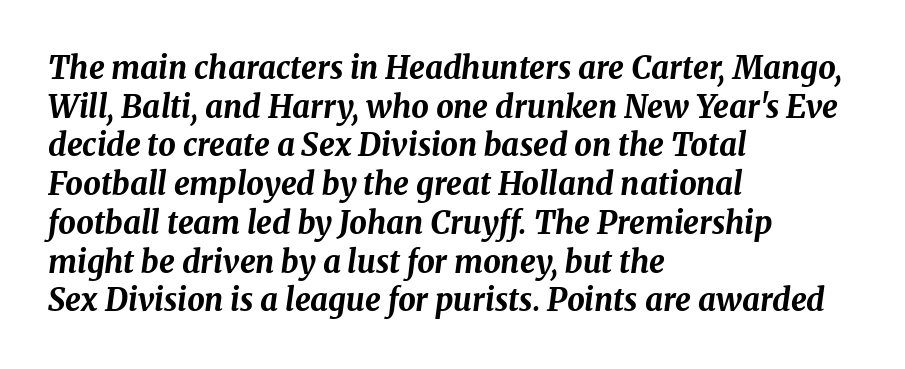
{"italic": "yes", "lean": "right", "slant_degrees": 8, "bold": "yes", "weight": "bold", "width": "normal", "stroke_contrast": "medium", "x_height": "medium", "monospaced": "no", "underline": "no", "align": "left", "line_spacing": "normal", "line_spacing_ratio": 1.25, "letter_spacing": "normal", "letter_spacing_em": 0.0, "glyph_px": 31}
